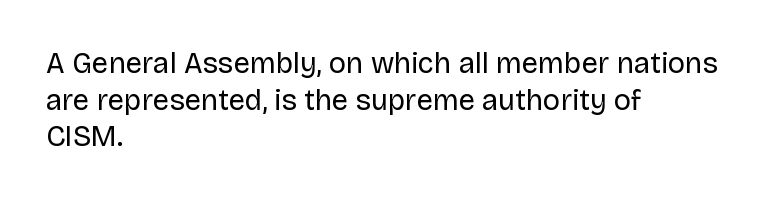
Looks like regular typesetting: each glyph gets only the width it needs. You can tell it's not italic because the verticals are truly vertical. Look at the tracking — it's just the regular setting, nothing added. Type without underlining.
